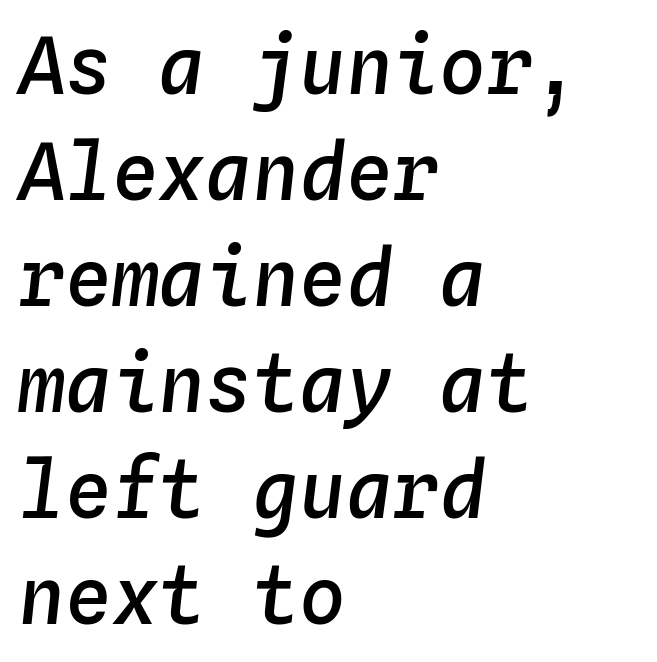
Q: Is the text bold? A: Semi-bold.
Q: Is the text italic (slanted)? A: Yes, it leans right by about 4 degrees.
Q: Is the text underlined? A: No.
Q: How is the paragraph aligned? A: Left-aligned.
Q: Is the spacing between letters normal or unusually wide? A: Normal.
Q: Is the spacing between lines tight, normal or loose? A: Normal.
Q: Width (condensed, normal, or wide)? A: Normal.
Q: Stroke contrast? A: Low.
Q: x-height? A: Medium.
Q: Monospaced? A: Yes.
